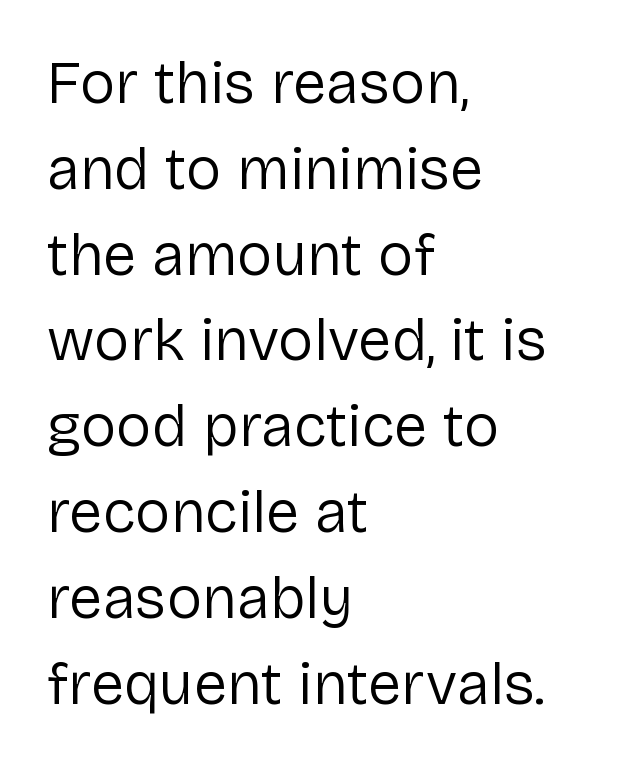
Q: Is the text bold? A: No.
Q: Is the text italic (slanted)? A: No, it is upright.
Q: Is the typeface a serif or a sans-serif typeface? A: Sans-serif.
Q: Is the text underlined? A: No.
Q: How is the paragraph aligned? A: Left-aligned.
Q: Is the spacing between letters normal or unusually wide? A: Normal.
Q: Is the spacing between lines tight, normal or loose? A: Normal.
Q: Width (condensed, normal, or wide)? A: Normal.
Q: Stroke contrast? A: Low.
Q: x-height? A: Medium.
Q: Monospaced? A: No.
